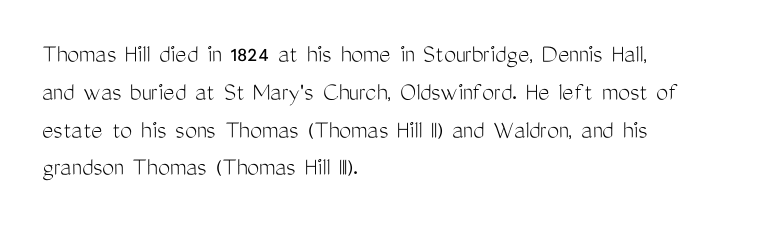
Q: Is the text bold? A: No.
Q: Is the text italic (slanted)? A: No, it is upright.
Q: Is the text underlined? A: No.
Q: How is the paragraph aligned? A: Left-aligned.
Q: Is the spacing between letters normal or unusually wide? A: Normal.
Q: Is the spacing between lines tight, normal or loose? A: Normal.
